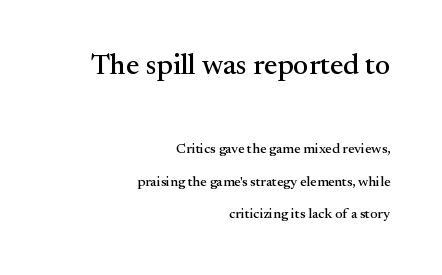
Airy leading. Characters follow at the spacing the type designer built in. This is roman type, the default non-slanted kind. Two sizes are in play, and the larger belongs to the first block. The rendering uses natural spacing where letterforms have individual widths.
